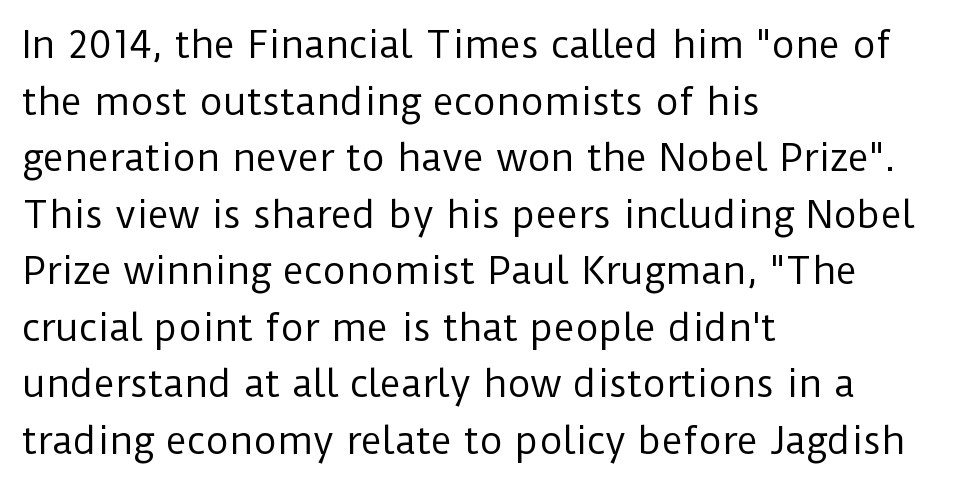
{"serif": "no", "italic": "no", "bold": "no", "weight": "regular", "width": "normal", "stroke_contrast": "low", "x_height": "medium", "monospaced": "no", "underline": "no", "align": "left", "line_spacing": "normal", "line_spacing_ratio": 1.57, "letter_spacing": "normal", "letter_spacing_em": 0.0, "glyph_px": 36}
